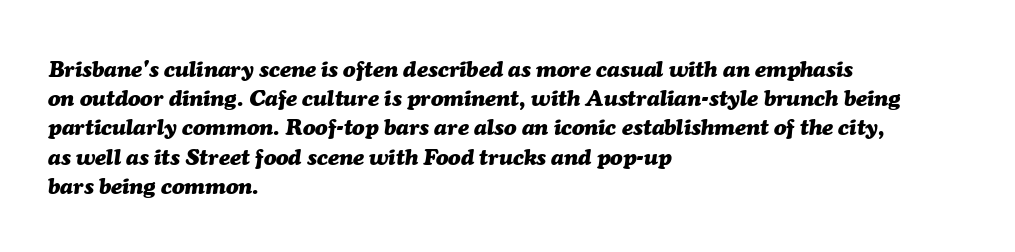
The image shows 23 px bold type, italic (leaning right); set left-aligned, normal line spacing (1.27x), normal letter spacing, not underlined.
